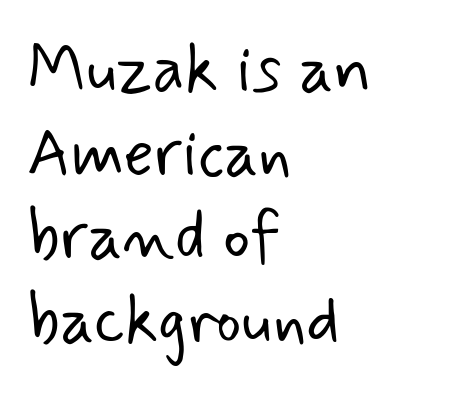
The image shows 67 px light sans-serif type; set left-aligned, normal line spacing (1.25x), normal letter spacing, not underlined; low stroke contrast and a small x-height.
